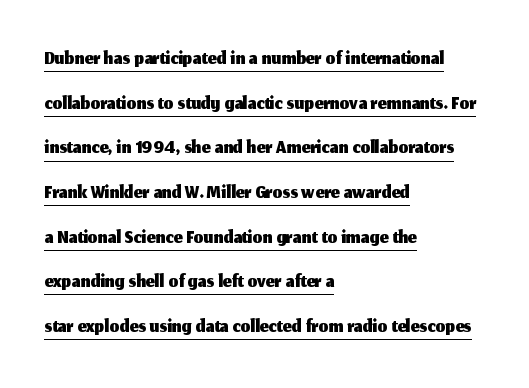
Q: Is the text italic (slanted)? A: No, it is upright.
Q: Is the typeface a serif or a sans-serif typeface? A: Sans-serif.
Q: Is the text underlined? A: Yes.
Q: How is the paragraph aligned? A: Left-aligned.
Q: Is the spacing between letters normal or unusually wide? A: Normal.
Q: Is the spacing between lines tight, normal or loose? A: Normal.
Q: Width (condensed, normal, or wide)? A: Normal.
Q: Stroke contrast? A: Medium.
Q: x-height? A: Medium.
Q: Monospaced? A: No.
